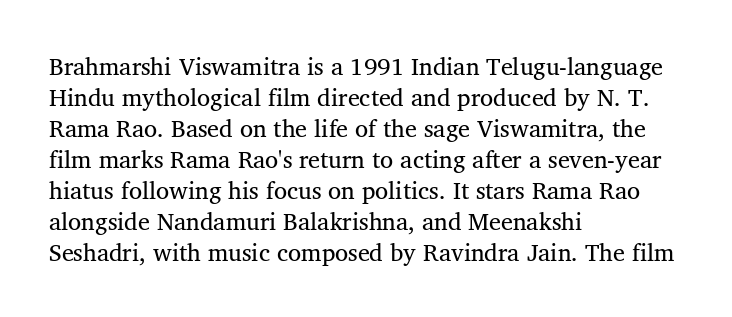
The image shows 24 px text type, upright; set left-aligned, normal line spacing (1.29x), normal letter spacing, not underlined.
